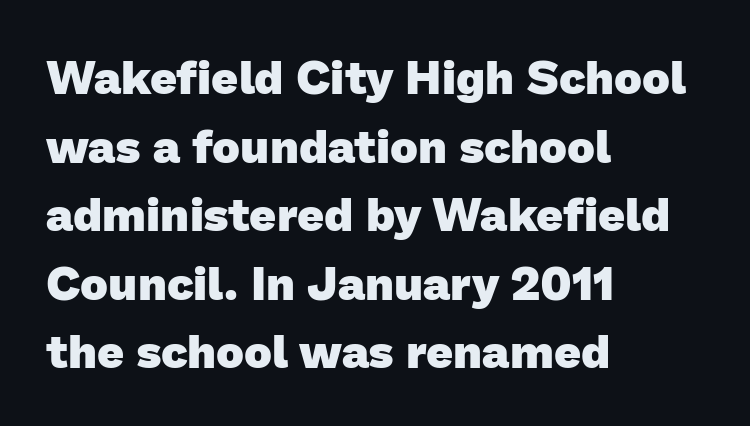
The image shows 47 px heavy sans-serif type; set left-aligned, normal line spacing (1.46x), normal letter spacing, not underlined; low stroke contrast and a medium x-height.
